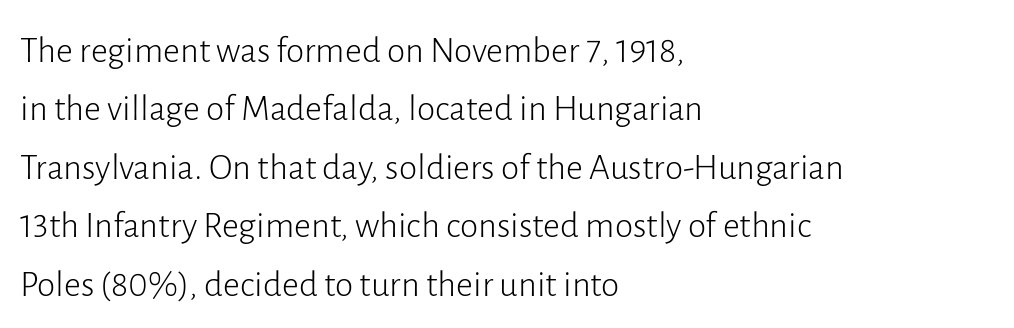
The image shows 37 px light sans-serif type, upright; set left-aligned, normal line spacing (1.58x), normal letter spacing, not underlined; low stroke contrast and a medium x-height.
